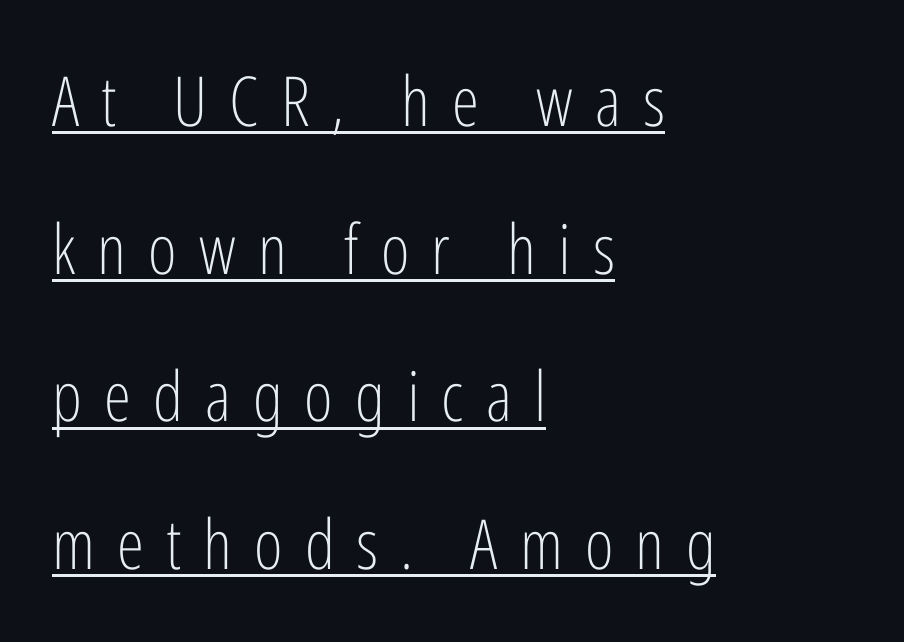
{"serif": "no", "italic": "no", "bold": "no", "weight": "light", "width": "condensed", "stroke_contrast": "low", "x_height": "medium", "monospaced": "no", "underline": "yes", "align": "left", "line_spacing": "loose", "line_spacing_ratio": 2.14, "letter_spacing": "wide", "letter_spacing_em": 0.32, "glyph_px": 69}
